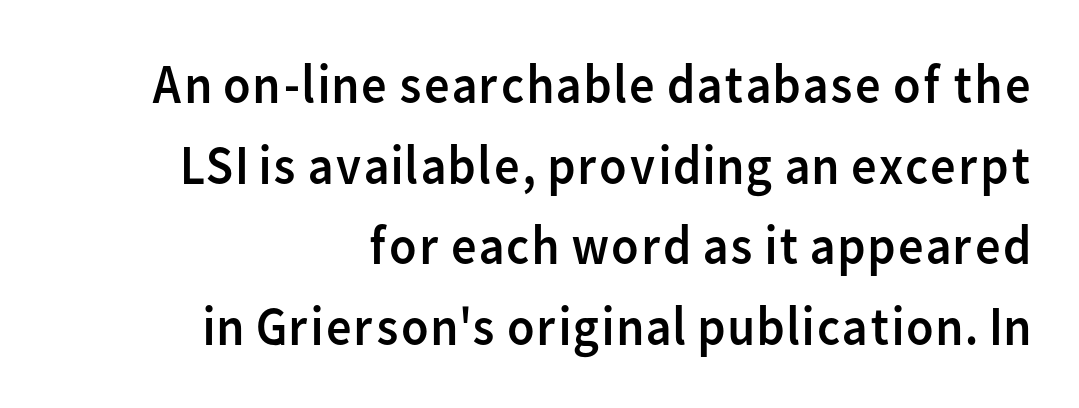
The letters carry no serifs — their stems end cleanly without finishing strokes. Weight: regular or lighter. You could call the tracking neutral — neither tight nor loose. The face used here is proportionally spaced, like ordinary book or web type.
